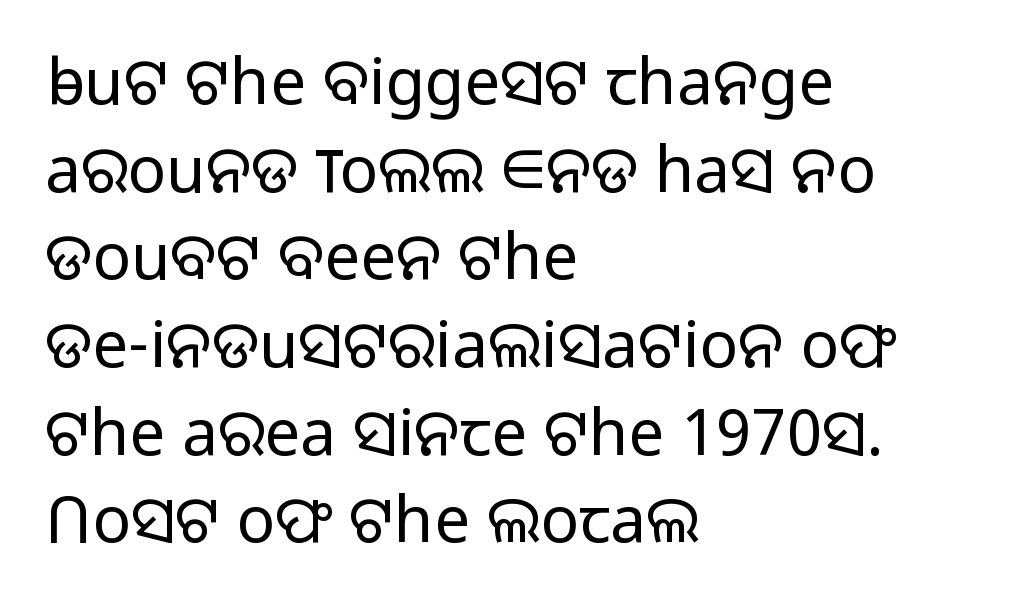
Just letters on the line, the space beneath them empty. Is this a fixed-width face? No — the glyphs have proportional, varying widths. The rendering anchors every line to the left-hand side. The block of text has a typical density, with ordinary space between rows. Students, note that the glyphs here touch the page at normal intervals. Compared with a typical body face, this is equally light or lighter still.
